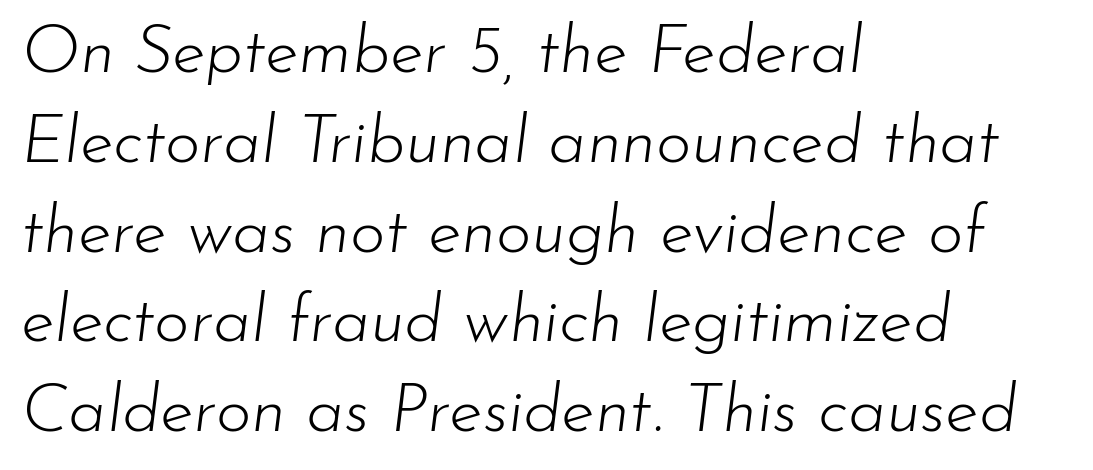
The image shows 68 px light type, italic (leaning right); set left-aligned, normal line spacing (1.32x), normal letter spacing, not underlined; low stroke contrast and a small x-height.
